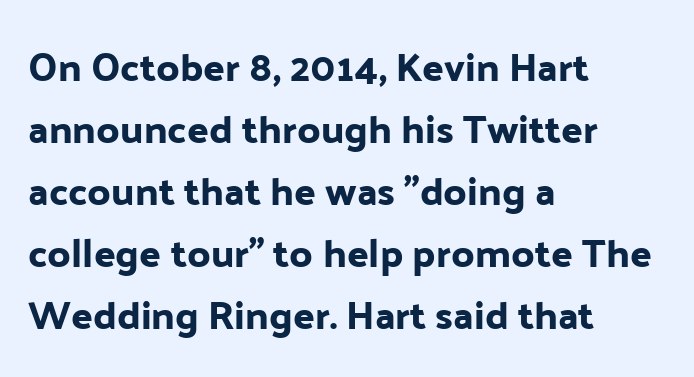
The image shows 40 px sans-serif type, upright; set left-aligned, normal line spacing (1.55x), normal letter spacing, not underlined; low stroke contrast and a medium x-height.
